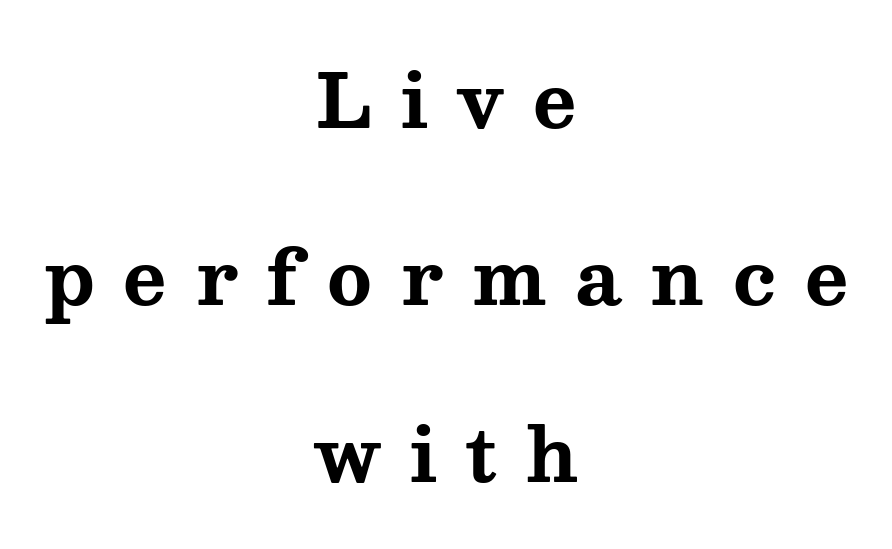
Q: Is the text bold? A: Yes.
Q: Is the text italic (slanted)? A: No, it is upright.
Q: Is the typeface a serif or a sans-serif typeface? A: Serif.
Q: Is the text underlined? A: No.
Q: How is the paragraph aligned? A: Centered.
Q: Is the spacing between letters normal or unusually wide? A: Unusually wide.
Q: Is the spacing between lines tight, normal or loose? A: Loose.
Q: Width (condensed, normal, or wide)? A: Wide.
Q: Stroke contrast? A: Medium.
Q: x-height? A: Medium.
Q: Monospaced? A: No.
